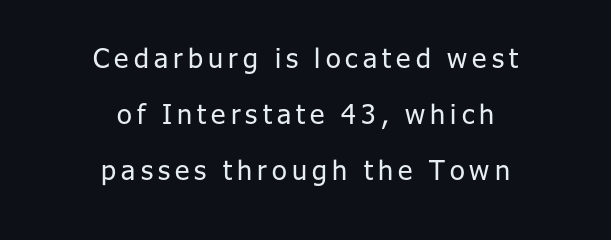
{"italic": "no", "bold": "no", "underline": "no", "align": "center", "line_spacing": "loose", "line_spacing_ratio": 2.07, "glyph_px": 27}
